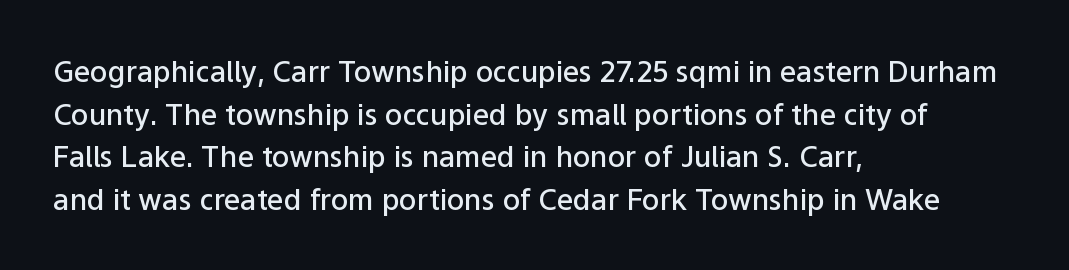
{"serif": "no", "italic": "no", "bold": "semi", "weight": "semibold", "width": "normal", "stroke_contrast": "low", "x_height": "medium", "monospaced": "no", "underline": "no", "align": "left", "line_spacing": "normal", "line_spacing_ratio": 1.47, "letter_spacing": "normal", "letter_spacing_em": 0.0, "glyph_px": 29}
